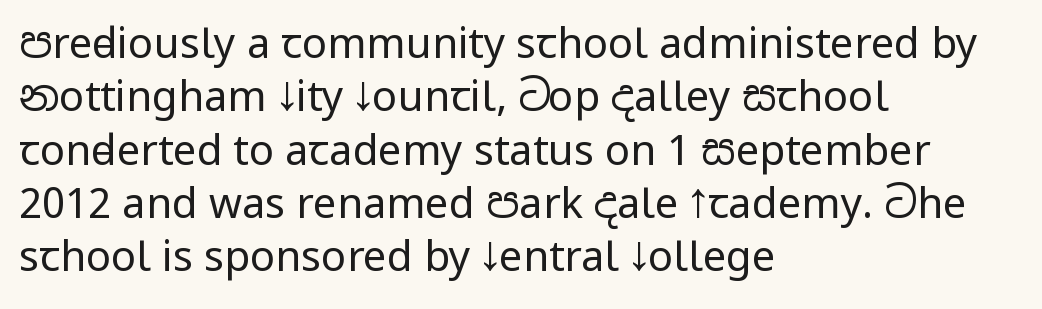
The image shows 42 px regular-weight, condensed sans-serif type, upright; set left-aligned, normal line spacing (1.27x), normal letter spacing, not underlined; low stroke contrast and a large x-height.
